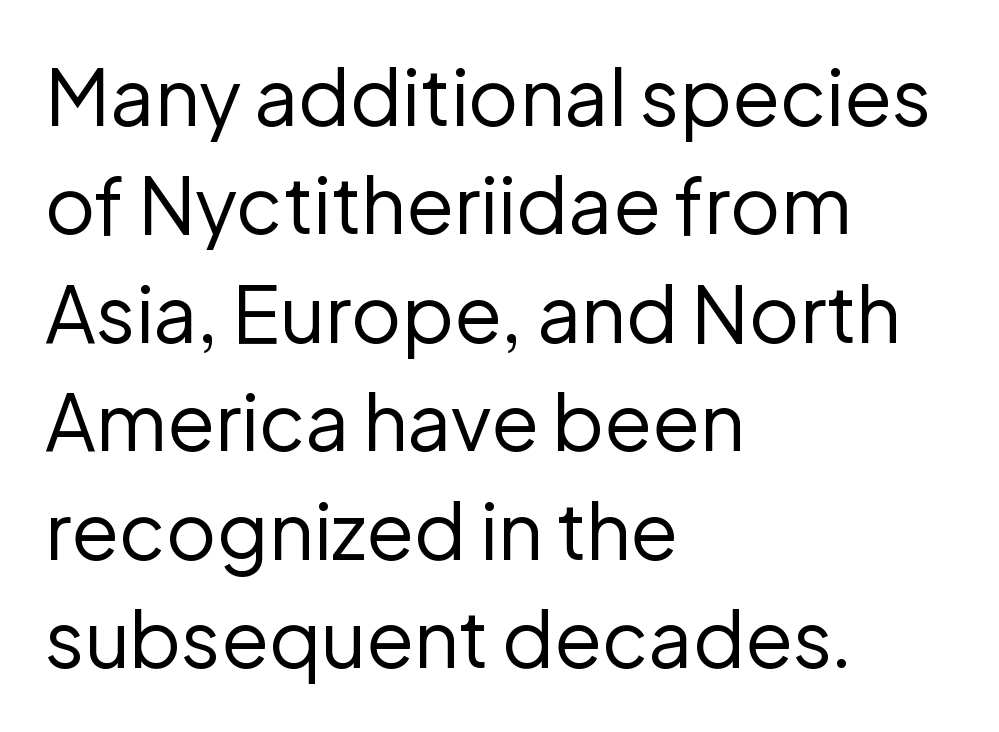
Letter spacing: default. Weight: regular or lighter. The designer went with a sans here, leaving each stem footless. The zone under the glyphs is completely vacant. Horizontally, the lines are justified to the leading edge only.
